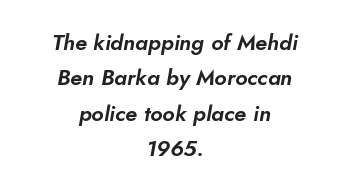
{"underline": "no", "align": "center", "line_spacing": "normal", "line_spacing_ratio": 1.61, "letter_spacing": "normal", "letter_spacing_em": 0.0, "glyph_px": 22}
